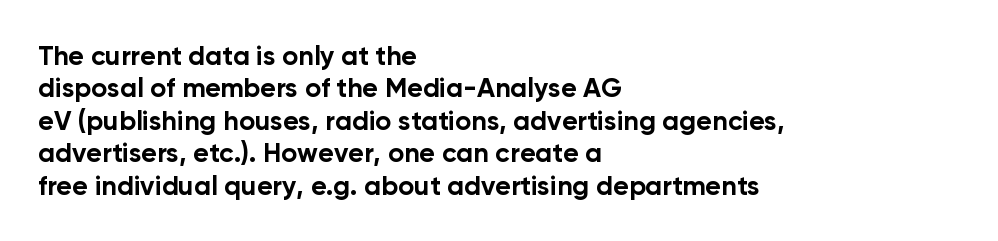
Q: Is the text bold? A: Yes.
Q: Is the text italic (slanted)? A: No, it is upright.
Q: Is the text underlined? A: No.
Q: How is the paragraph aligned? A: Left-aligned.
Q: Is the spacing between letters normal or unusually wide? A: Normal.
